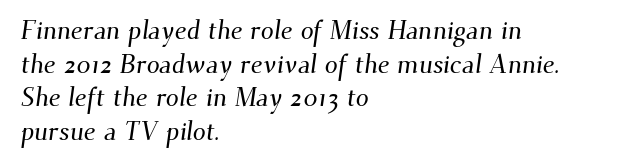
Nobody touched the tracking dial on this one. Leading: standard. Is the block centered? No — it sits flush against the left margin. Unmarked baselines from the first word to the last.
